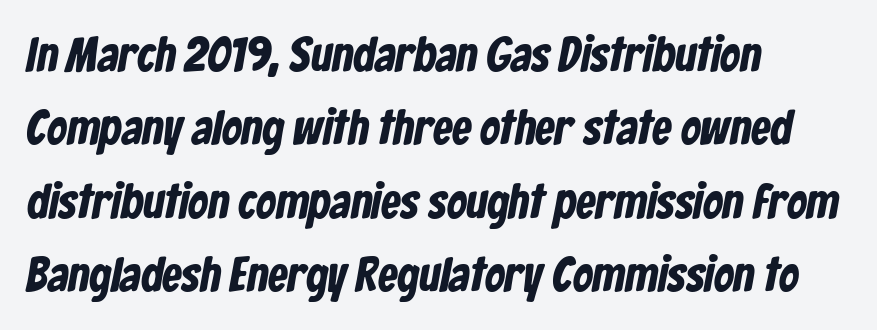
These words are printed bold, with thick strokes throughout. Do the characters align in a grid? No, the font is proportional. The gaps between neighbouring characters are ordinary and unremarkable. The designer went with a sans here, leaving each stem footless.
